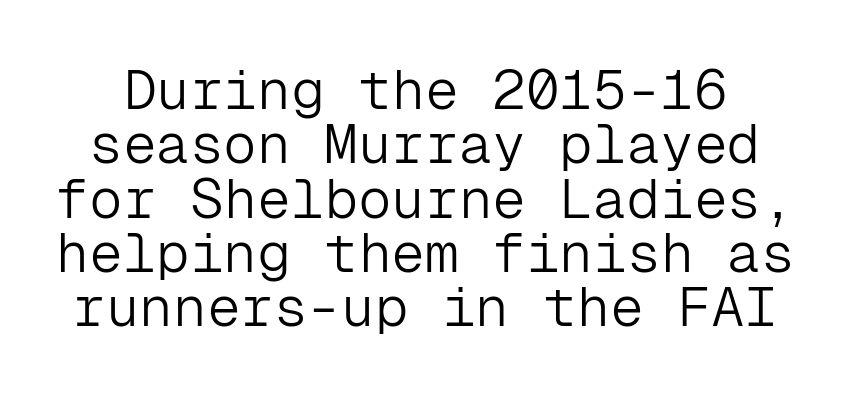
A clean baseline with only descenders dipping below it. The letters march in equal steps, a hallmark of fixed-pitch type. Each word holds together tightly as a unit, with standard inter-letter gaps. Upright lettering throughout. No feet cap the strokes, marking this as sans-serif type. The line-height multiplier appears low, near solid setting.
